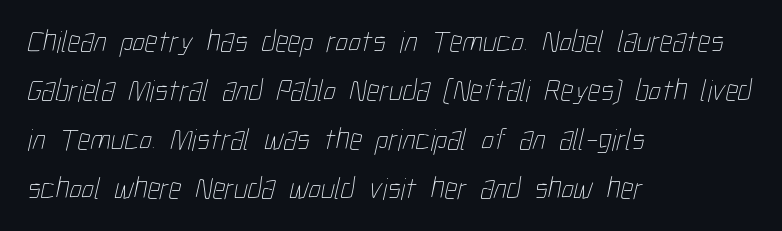
Q: Is the text bold? A: No.
Q: Is the text underlined? A: No.
Q: How is the paragraph aligned? A: Left-aligned.
Q: Is the spacing between letters normal or unusually wide? A: Normal.
Q: Is the spacing between lines tight, normal or loose? A: Normal.
Q: Width (condensed, normal, or wide)? A: Condensed.
Q: Stroke contrast? A: Low.
Q: x-height? A: Medium.
Q: Monospaced? A: No.
